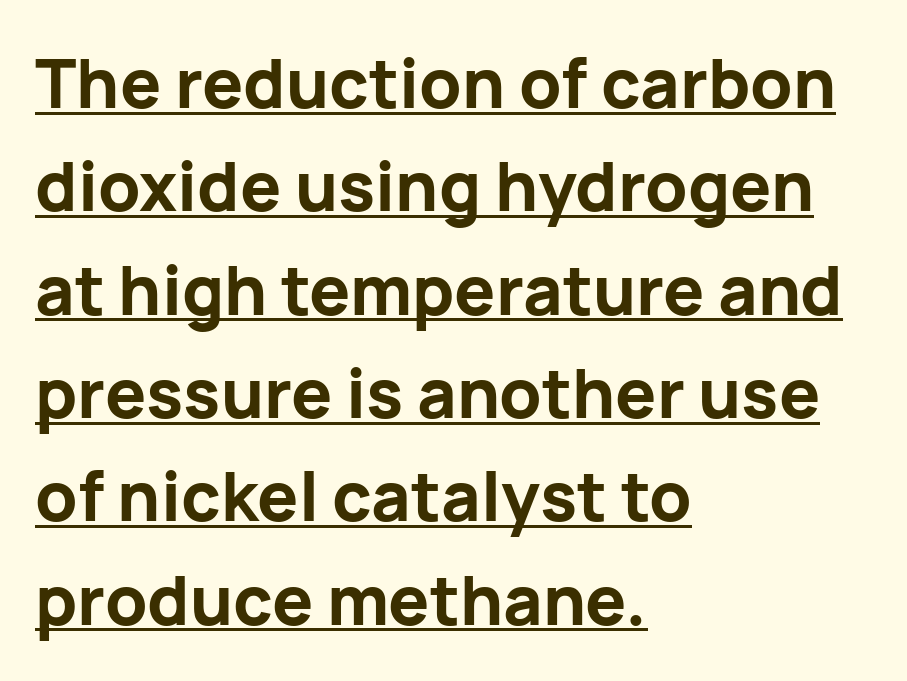
{"serif": "no", "italic": "no", "bold": "yes", "weight": "bold", "width": "normal", "stroke_contrast": "low", "x_height": "medium", "monospaced": "no", "underline": "yes", "align": "left", "line_spacing": "normal", "line_spacing_ratio": 1.52, "letter_spacing": "normal", "letter_spacing_em": 0.0, "glyph_px": 68}
